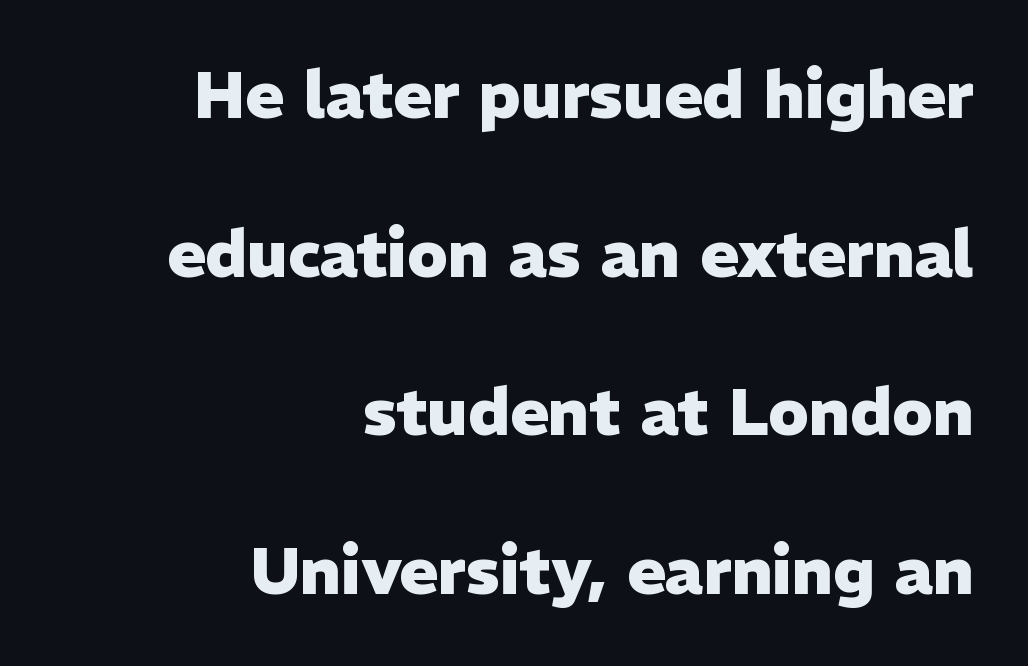
The image shows 65 px heavy sans-serif type, upright; set right-aligned, loose line spacing (2.44x), normal letter spacing, not underlined; low stroke contrast and a medium x-height.
